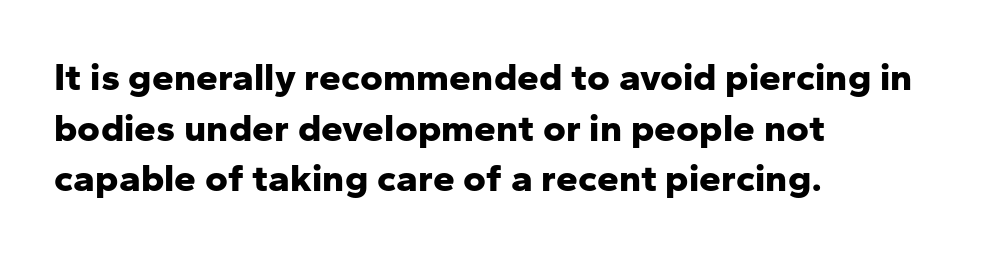
The image shows 39 px bold sans-serif type, upright; set left-aligned, normal line spacing (1.3x), normal letter spacing, not underlined; low stroke contrast and a medium x-height.
